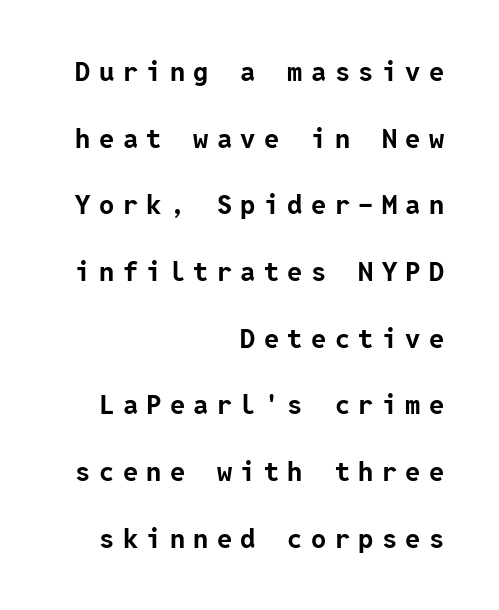
{"italic": "no", "bold": "yes", "underline": "no", "align": "right", "line_spacing": "loose", "line_spacing_ratio": 2.47, "letter_spacing": "wide", "letter_spacing_em": 0.31, "glyph_px": 27}
